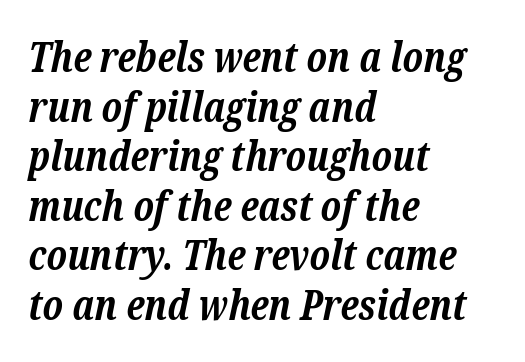
Honestly, the letter spacing is just normal — you wouldn't notice it. The strip under each line holds only bare page. If you drew a ruler down the left edge, every line would touch it. These lines are rendered in a variable-pitch font. Designer's note — italics engaged.
